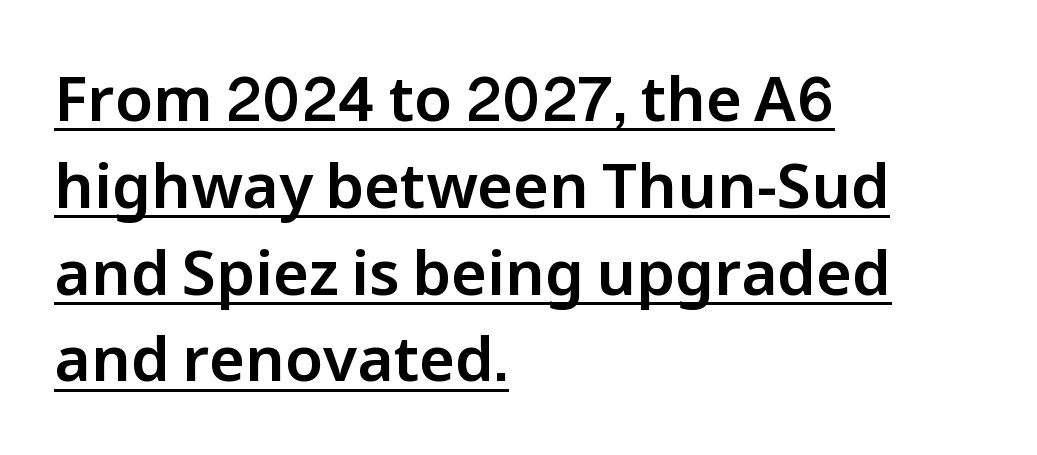
The image shows 62 px sans-serif type, upright; set left-aligned, normal line spacing (1.4x), normal letter spacing, underlined; low stroke contrast and a medium x-height.
